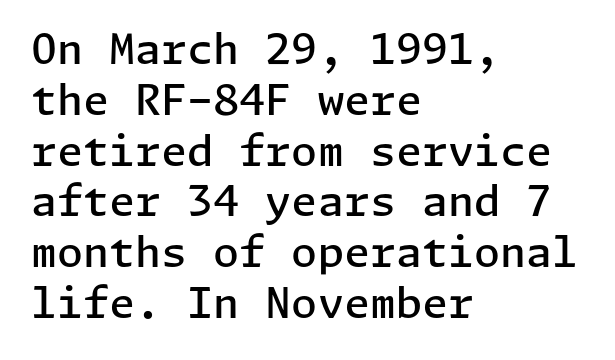
{"serif": "no", "italic": "no", "bold": "semi", "weight": "semibold", "width": "normal", "stroke_contrast": "low", "x_height": "medium", "underline": "no", "align": "left", "line_spacing_ratio": 1.21, "letter_spacing": "normal", "letter_spacing_em": 0.0, "glyph_px": 42}
